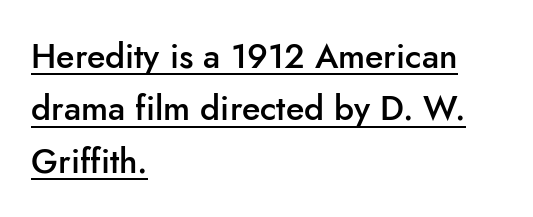
The image shows 34 px semibold sans-serif type, upright; set left-aligned, normal line spacing (1.54x), normal letter spacing, underlined; low stroke contrast and a small x-height.
